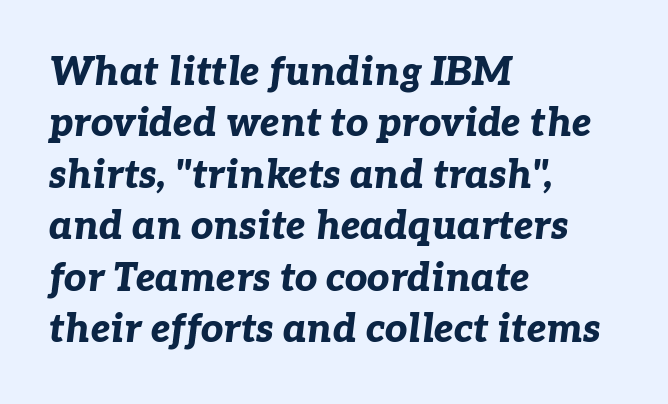
The image shows 39 px bold type, italic (leaning right); set left-aligned, normal line spacing (1.32x), normal letter spacing, not underlined; low stroke contrast and a medium x-height.
